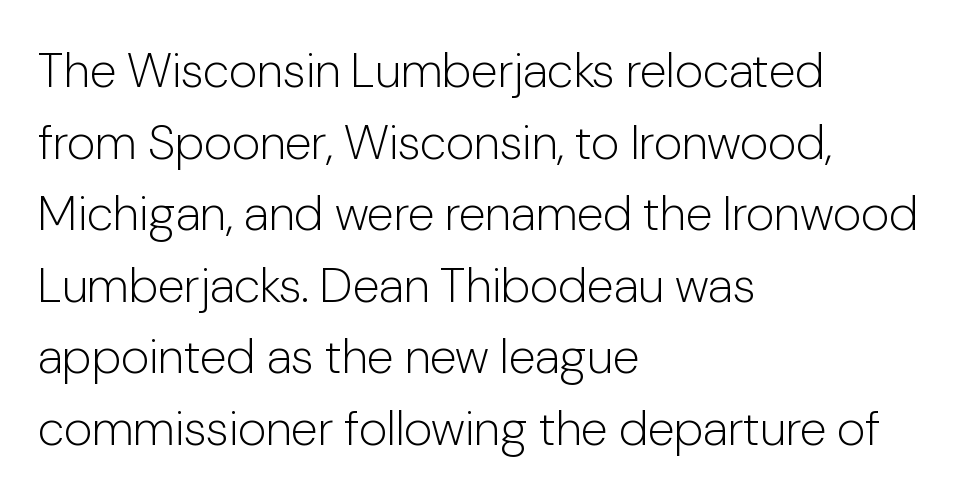
The rendering keeps characters at their native spacing. Any mark beneath the type? The region is blank. Note the varied advance widths — an 'i' is clearly narrower than an 'm'. A classic flush-left, rag-right setting is used for this passage. Unlike a traditional serif, this face leaves its strokes unadorned. No chunkiness to these letters — they're not bold.
